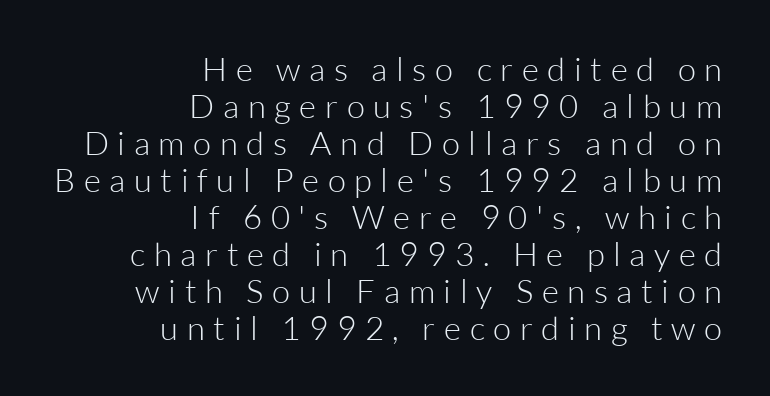
{"serif": "no", "italic": "no", "bold": "no", "weight": "light", "width": "normal", "stroke_contrast": "low", "x_height": "medium", "monospaced": "no", "underline": "no", "align": "right", "line_spacing": "tight", "line_spacing_ratio": 1.12, "letter_spacing": "wide", "letter_spacing_em": 0.26, "glyph_px": 33}
